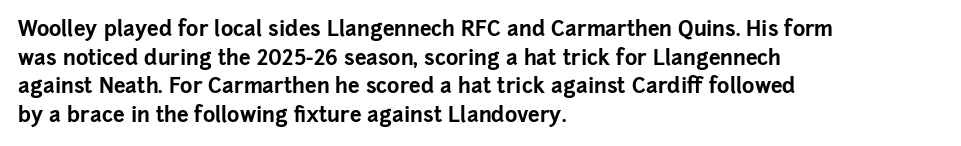
{"italic": "no", "bold": "yes", "underline": "no", "align": "left", "line_spacing": "normal", "line_spacing_ratio": 1.36, "letter_spacing": "normal", "letter_spacing_em": 0.0, "glyph_px": 21}
